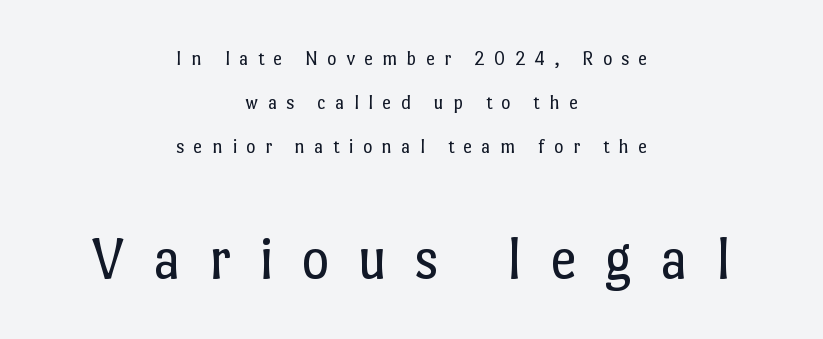
Q: Is the text bold? A: No.
Q: Is the text italic (slanted)? A: No, it is upright.
Q: Is the text underlined? A: No.
Q: How is the paragraph aligned? A: Centered.
Q: Is the spacing between letters normal or unusually wide? A: Unusually wide.
Q: Is the spacing between lines tight, normal or loose? A: Loose.
Q: Which block of text is set in a larger size, the first (top) or the second (bottom)? A: The second (bottom) one.
Q: Width (condensed, normal, or wide)? A: Normal.
Q: Stroke contrast? A: Low.
Q: x-height? A: Medium.
Q: Monospaced? A: No.
